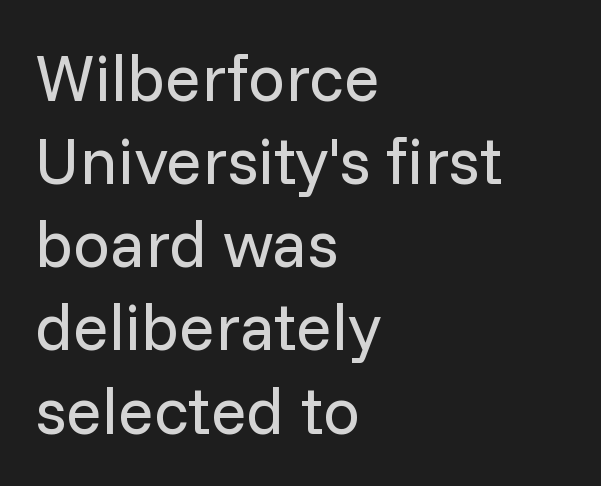
If you measured baseline to baseline, you'd find a middling distance. A classic flush-left, rag-right setting is used for this passage. Glyph-to-glyph distance matches everyday printed text. The specimen reads as upright at a glance. Grotesque or geometric, the face here clearly has no serifs. These lines are rendered in a variable-pitch font.
